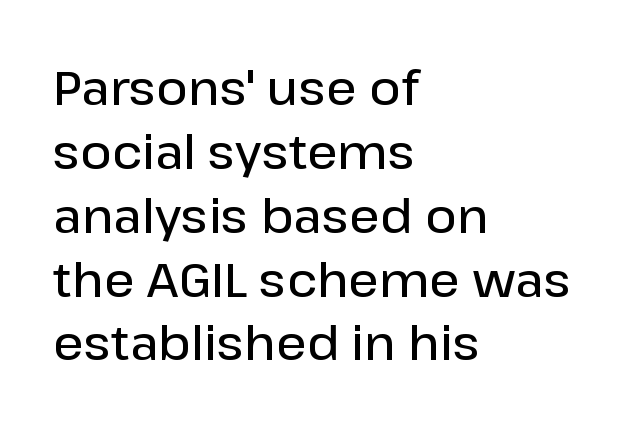
{"serif": "no", "italic": "no", "bold": "semi", "weight": "semibold", "width": "normal", "stroke_contrast": "low", "x_height": "medium", "monospaced": "no", "underline": "no", "align": "left", "line_spacing": "normal", "line_spacing_ratio": 1.33, "letter_spacing": "normal", "letter_spacing_em": 0.0, "glyph_px": 48}
